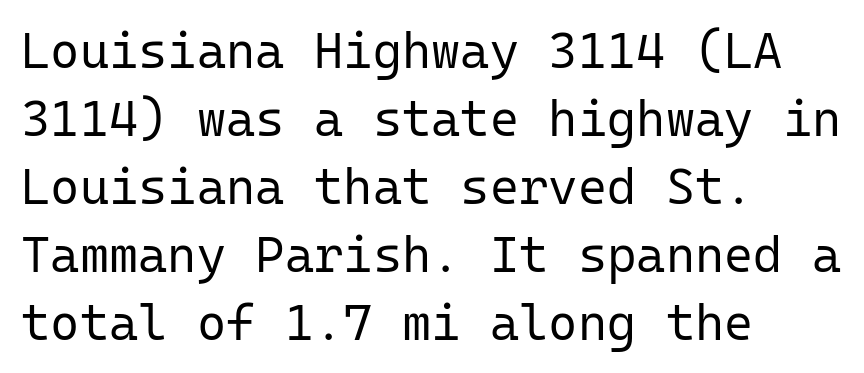
Q: Is the text bold? A: No.
Q: Is the text italic (slanted)? A: No, it is upright.
Q: Is the typeface a serif or a sans-serif typeface? A: Sans-serif.
Q: Is the text underlined? A: No.
Q: How is the paragraph aligned? A: Left-aligned.
Q: Is the spacing between letters normal or unusually wide? A: Normal.
Q: Is the spacing between lines tight, normal or loose? A: Normal.
Q: Width (condensed, normal, or wide)? A: Normal.
Q: Stroke contrast? A: Low.
Q: x-height? A: Medium.
Q: Monospaced? A: Yes.
